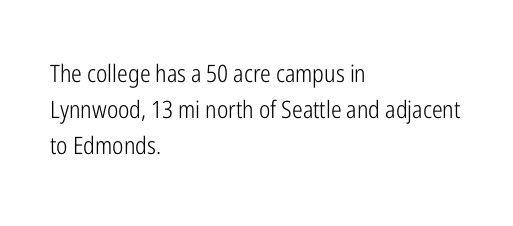
Default kerning and tracking; the words read as compact shapes. Tall strokes in this sample are plumb rather than angled. This rendering uses left alignment, leaving the right contour irregular. Students, observe: this is what conventionally led text looks like. Each stroke keeps to a modest, everyday thickness or less. Honestly, there is no underline to notice here at all.
